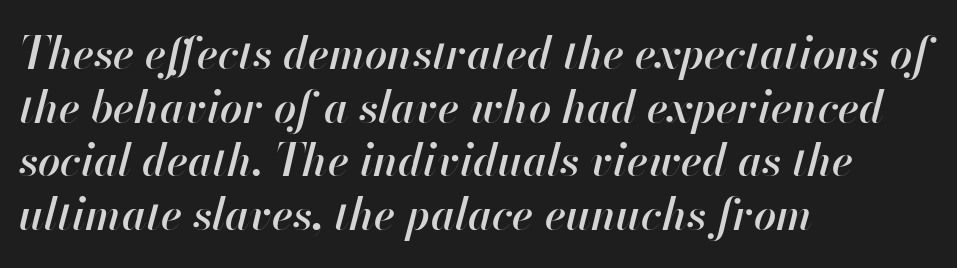
The image shows 44 px semibold type, italic (leaning right); set left-aligned, line spacing 1.22x, normal letter spacing, not underlined; high stroke contrast and a small x-height.
